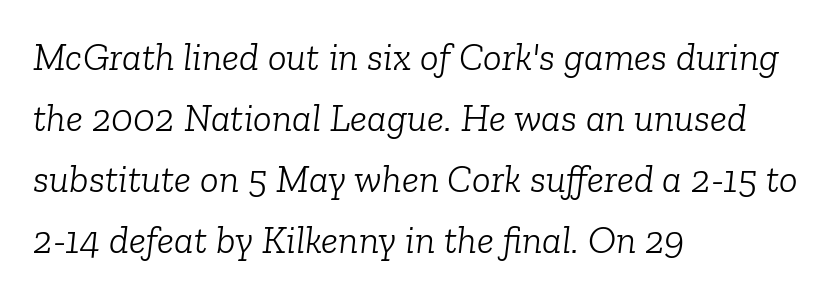
{"serif": "yes", "italic": "yes", "lean": "right", "slant_degrees": 6, "bold": "no", "weight": "light", "width": "normal", "stroke_contrast": "low", "x_height": "medium", "monospaced": "no", "underline": "no", "align": "left", "line_spacing": "normal", "line_spacing_ratio": 1.56, "letter_spacing": "normal", "letter_spacing_em": 0.0, "glyph_px": 39}
